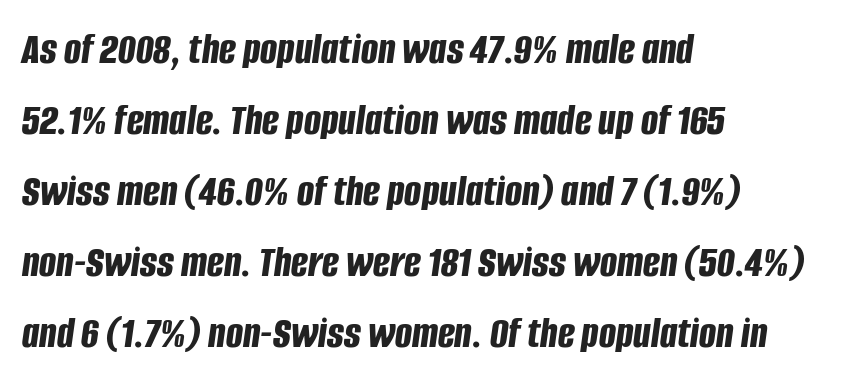
Line beginnings align vertically; line endings do not. These words are printed bold, with thick strokes throughout. Leading: standard. The passage shown is typed in a proportional face where columns would drift. Characters follow at the spacing the type designer built in. Quick note: underline off.
